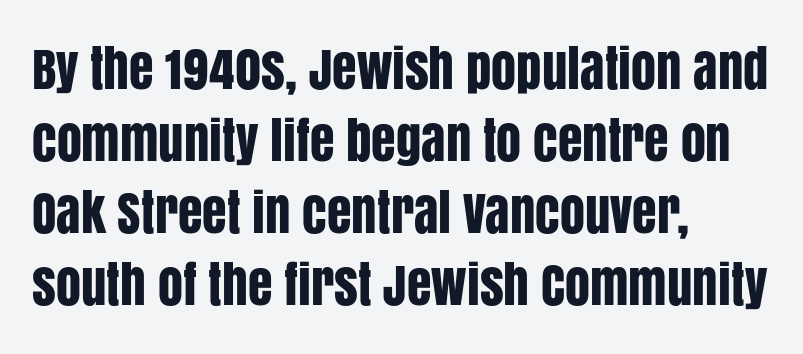
{"serif": "no", "italic": "no", "width": "condensed", "stroke_contrast": "low", "x_height": "large", "monospaced": "no", "underline": "no", "align": "left", "line_spacing": "normal", "line_spacing_ratio": 1.44, "letter_spacing": "normal", "letter_spacing_em": 0.0, "glyph_px": 50}
